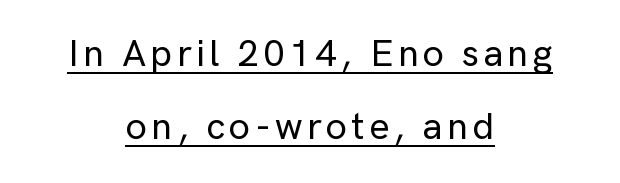
Q: Is the text italic (slanted)? A: No, it is upright.
Q: Is the typeface a serif or a sans-serif typeface? A: Sans-serif.
Q: Is the text underlined? A: Yes.
Q: How is the paragraph aligned? A: Centered.
Q: Is the spacing between lines tight, normal or loose? A: Loose.
Q: Width (condensed, normal, or wide)? A: Normal.
Q: Stroke contrast? A: Low.
Q: x-height? A: Medium.
Q: Monospaced? A: No.
